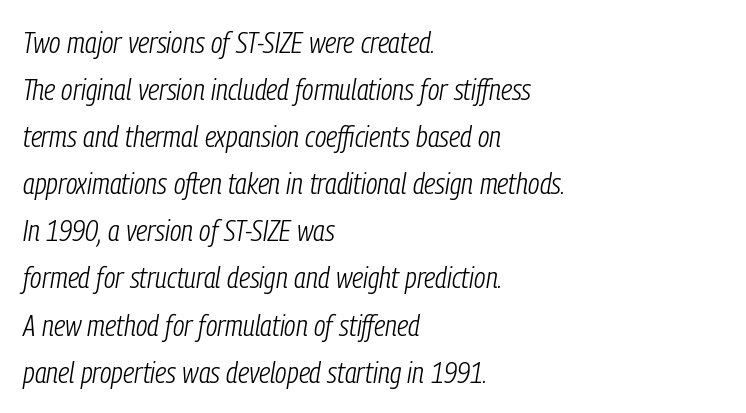
Has an underline been added? It has not. Tracking value appears to be zero — textbook default spacing. Think standard paragraph weight, or any step lighter than that. A classic flush-left, rag-right setting is used for this passage.
